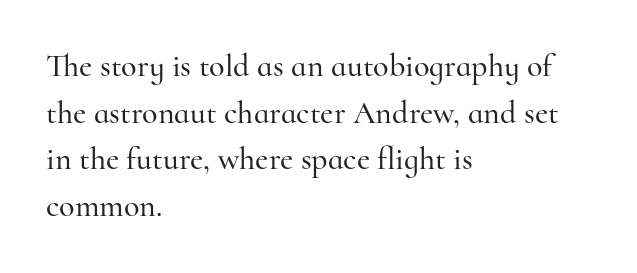
Q: Is the text italic (slanted)? A: No, it is upright.
Q: Is the typeface a serif or a sans-serif typeface? A: Serif.
Q: Is the text underlined? A: No.
Q: How is the paragraph aligned? A: Left-aligned.
Q: Is the spacing between letters normal or unusually wide? A: Normal.
Q: Is the spacing between lines tight, normal or loose? A: Normal.
Q: Width (condensed, normal, or wide)? A: Normal.
Q: Stroke contrast? A: High.
Q: x-height? A: Small.
Q: Monospaced? A: No.
